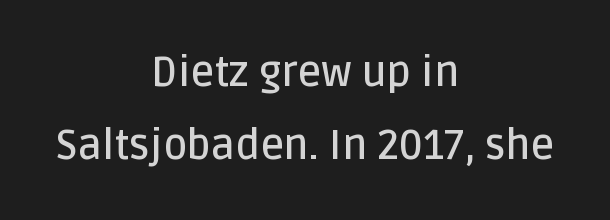
{"serif": "no", "italic": "no", "bold": "semi", "weight": "semibold", "width": "normal", "stroke_contrast": "low", "x_height": "large", "monospaced": "no", "underline": "no", "align": "center", "line_spacing_ratio": 1.77, "letter_spacing": "normal", "letter_spacing_em": 0.0, "glyph_px": 41}
